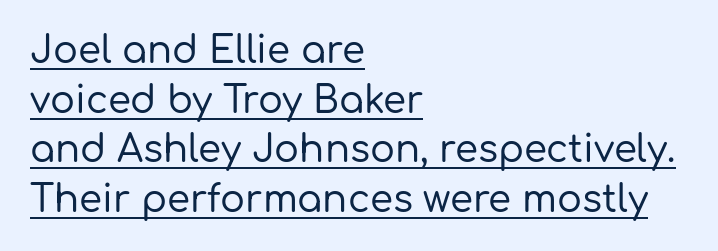
Q: Is the text italic (slanted)? A: No, it is upright.
Q: Is the typeface a serif or a sans-serif typeface? A: Sans-serif.
Q: Is the text underlined? A: Yes.
Q: How is the paragraph aligned? A: Left-aligned.
Q: Is the spacing between letters normal or unusually wide? A: Normal.
Q: Is the spacing between lines tight, normal or loose? A: Normal.
Q: Width (condensed, normal, or wide)? A: Normal.
Q: Stroke contrast? A: Low.
Q: x-height? A: Medium.
Q: Monospaced? A: No.
